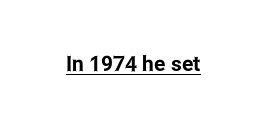
{"italic": "no", "underline": "yes", "letter_spacing": "normal", "letter_spacing_em": 0.0, "glyph_px": 21}
